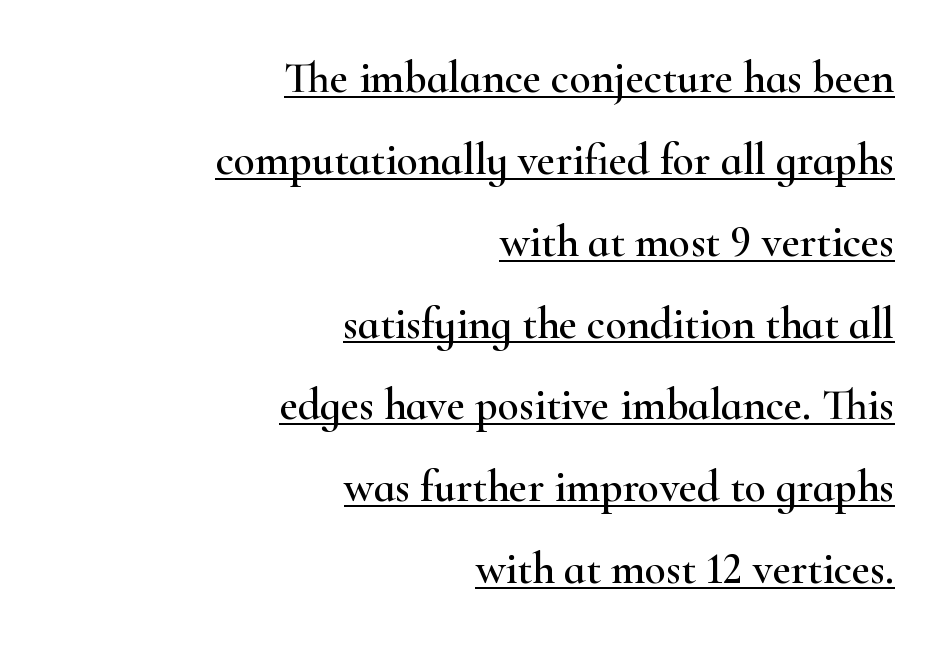
Vertical strokes here are truly vertical. You could not count columns in this text — the font is proportionally spaced. Beneath each row of characters lies a ruled line. This sample uses a serif face. This sample is right-justified, so line beginnings fall wherever the words allow.
